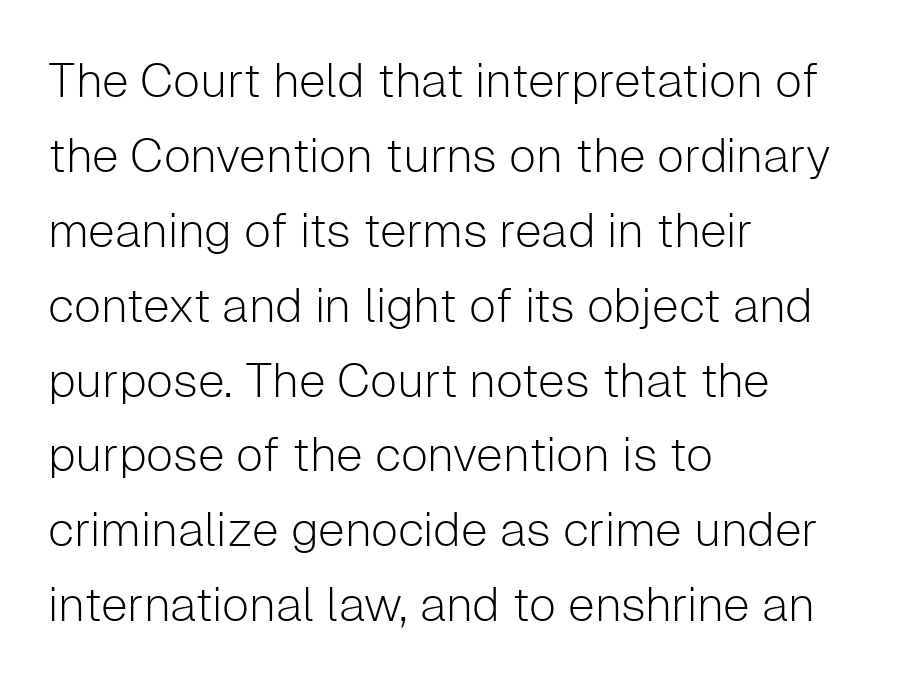
Anything drawn beneath the words? Only blank space. Posture: upright roman. The weight would be labelled regular, book, light, or lighter still. Look at the tracking — it's just the regular setting, nothing added.
